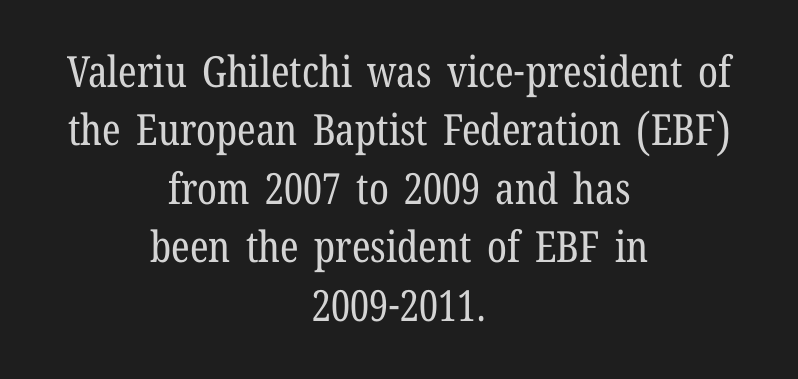
Q: Is the text bold? A: No.
Q: Is the text italic (slanted)? A: No, it is upright.
Q: Is the typeface a serif or a sans-serif typeface? A: Serif.
Q: Is the text underlined? A: No.
Q: How is the paragraph aligned? A: Centered.
Q: Is the spacing between letters normal or unusually wide? A: Normal.
Q: Is the spacing between lines tight, normal or loose? A: Normal.
Q: Width (condensed, normal, or wide)? A: Condensed.
Q: Stroke contrast? A: Low.
Q: x-height? A: Medium.
Q: Monospaced? A: No.
